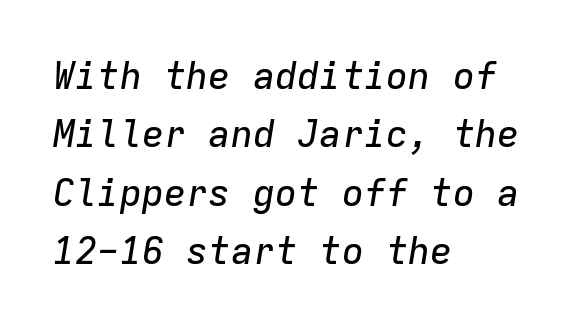
The image shows 37 px text type, italic (leaning right), monospaced; set left-aligned, normal line spacing (1.58x), normal letter spacing, not underlined; low stroke contrast and a medium x-height.
